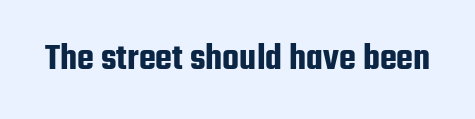
{"serif": "no", "italic": "no", "width": "condensed", "stroke_contrast": "low", "x_height": "medium", "monospaced": "no", "underline": "no", "letter_spacing": "normal", "letter_spacing_em": 0.0, "glyph_px": 39}
